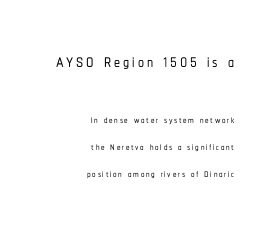
{"italic": "no", "underline": "no", "align": "right", "line_spacing": "loose", "line_spacing_ratio": 1.93, "larger_block": "first", "size_ratio": 1.71, "glyph_px": 24}
